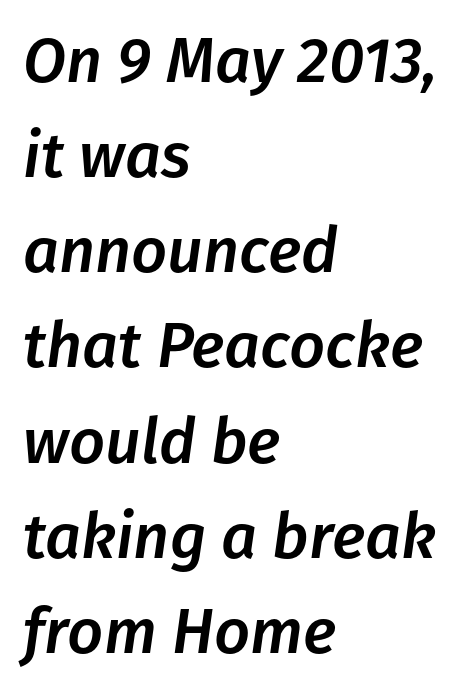
{"italic": "yes", "lean": "right", "slant_degrees": 8, "width": "normal", "stroke_contrast": "low", "x_height": "medium", "monospaced": "no", "underline": "no", "align": "left", "line_spacing": "normal", "line_spacing_ratio": 1.51, "letter_spacing": "normal", "letter_spacing_em": 0.0, "glyph_px": 63}
